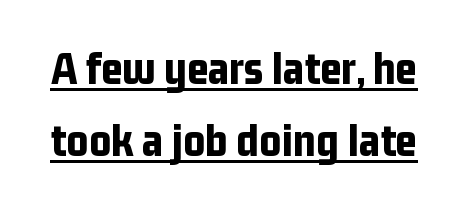
Q: Is the text bold? A: Yes.
Q: Is the text italic (slanted)? A: No, it is upright.
Q: Is the typeface a serif or a sans-serif typeface? A: Sans-serif.
Q: Is the text underlined? A: Yes.
Q: Is the spacing between letters normal or unusually wide? A: Normal.
Q: Is the spacing between lines tight, normal or loose? A: Normal.
Q: Width (condensed, normal, or wide)? A: Condensed.
Q: Stroke contrast? A: Low.
Q: x-height? A: Medium.
Q: Monospaced? A: No.
